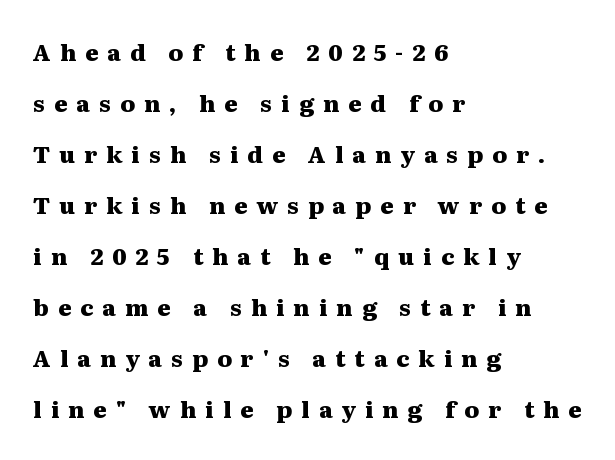
The image shows 23 px bold type, upright; set left-aligned, loose line spacing (2.22x), unusually wide letter spacing (+0.39 em), not underlined.
